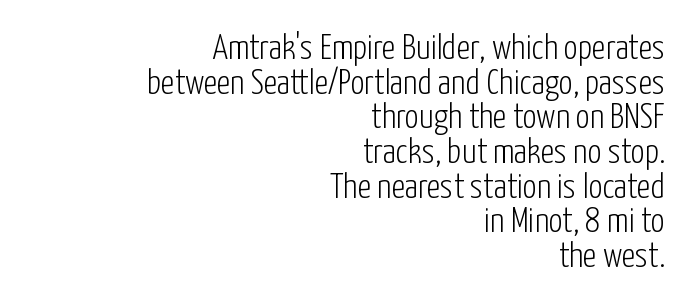
The image shows 35 px light, condensed sans-serif type, upright; set right-aligned, tight line spacing (0.99x), normal letter spacing, not underlined; low stroke contrast and a medium x-height.
